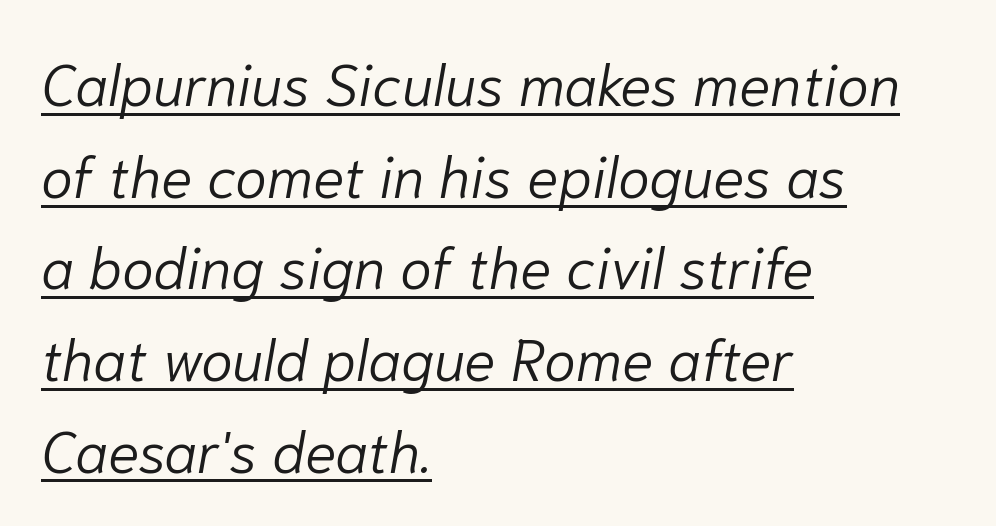
{"italic": "yes", "lean": "right", "slant_degrees": 10, "bold": "no", "weight": "light", "width": "normal", "stroke_contrast": "low", "x_height": "medium", "monospaced": "no", "underline": "yes", "align": "left", "line_spacing": "normal", "line_spacing_ratio": 1.58, "letter_spacing": "normal", "letter_spacing_em": 0.0, "glyph_px": 58}
